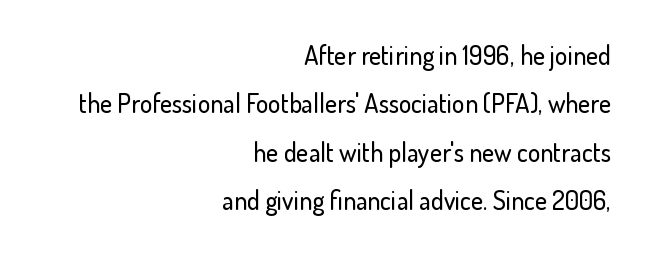
{"italic": "no", "underline": "no", "align": "right", "line_spacing_ratio": 1.86, "letter_spacing": "normal", "letter_spacing_em": 0.0, "glyph_px": 26}
